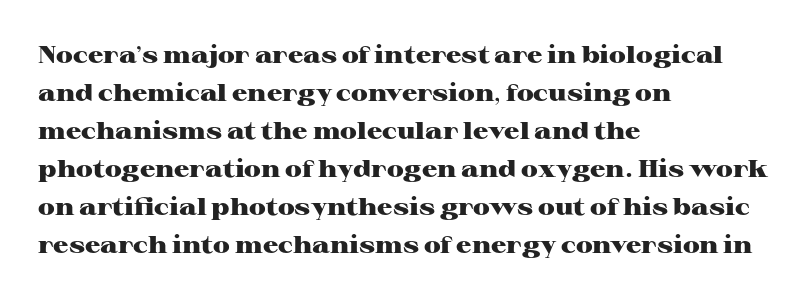
Q: Is the text bold? A: Yes.
Q: Is the text italic (slanted)? A: No, it is upright.
Q: Is the text underlined? A: No.
Q: How is the paragraph aligned? A: Left-aligned.
Q: Is the spacing between letters normal or unusually wide? A: Normal.
Q: Is the spacing between lines tight, normal or loose? A: Normal.
